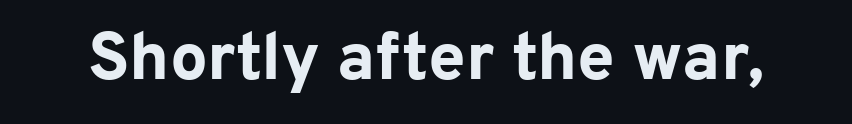
Only glyphs here, with clear space below each row. You'd pick this weight for a headline — it's a proper bold. These lines are rendered in a variable-pitch font. Nothing unusual about the tracking: characters are spaced as the font intends.
